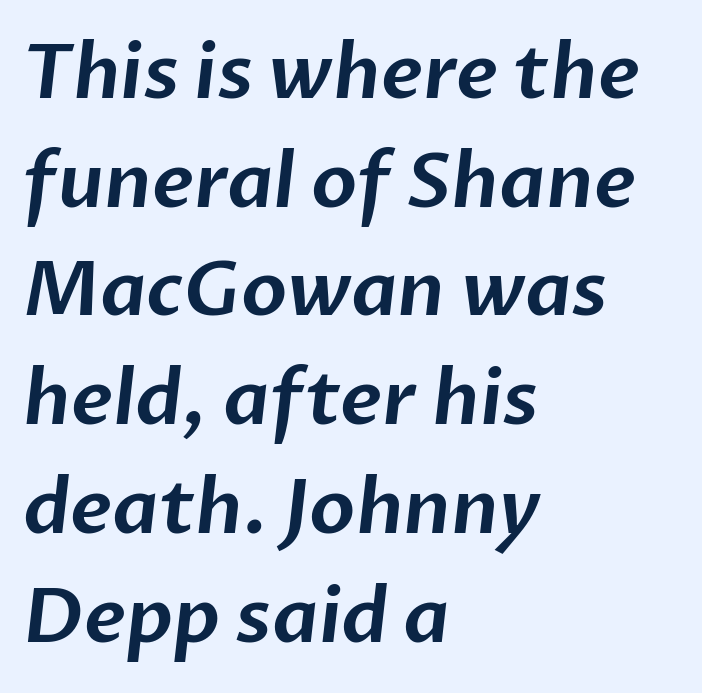
The image shows 75 px sans-serif type; set left-aligned, normal line spacing (1.45x), normal letter spacing, not underlined; low stroke contrast and a medium x-height.
